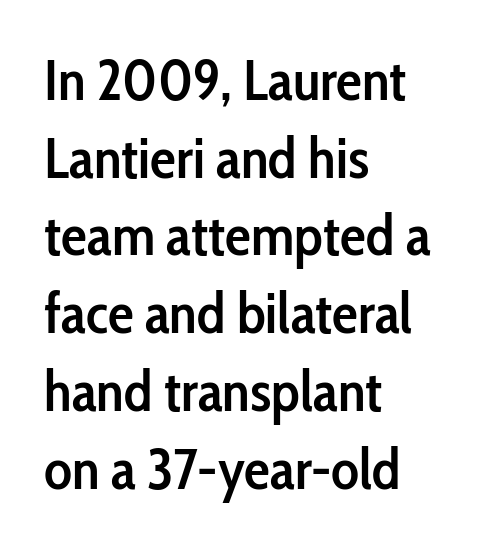
{"serif": "no", "italic": "no", "bold": "semi", "weight": "semibold", "width": "condensed", "stroke_contrast": "low", "x_height": "medium", "monospaced": "no", "underline": "no", "align": "left", "line_spacing": "normal", "line_spacing_ratio": 1.34, "letter_spacing": "normal", "letter_spacing_em": 0.0, "glyph_px": 58}
